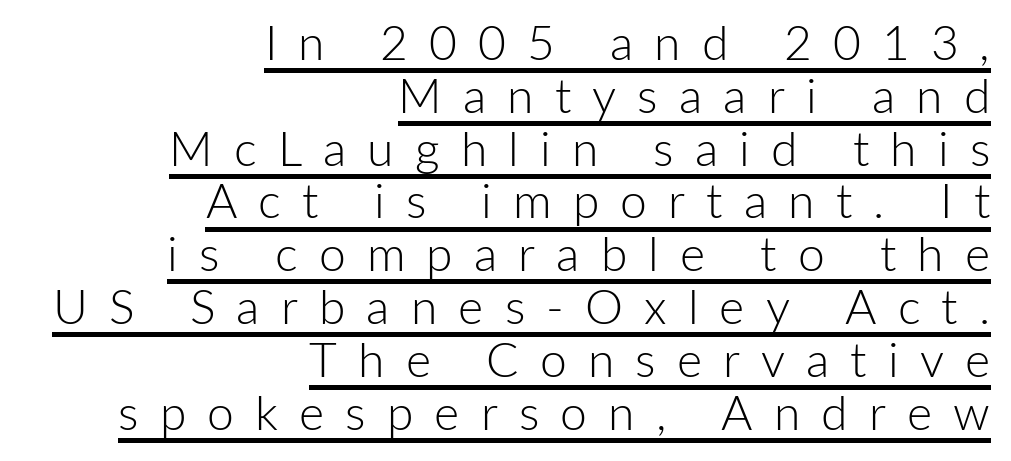
Q: Is the text bold? A: No.
Q: Is the text italic (slanted)? A: No, it is upright.
Q: Is the typeface a serif or a sans-serif typeface? A: Sans-serif.
Q: Is the text underlined? A: Yes.
Q: How is the paragraph aligned? A: Right-aligned.
Q: Is the spacing between letters normal or unusually wide? A: Unusually wide.
Q: Is the spacing between lines tight, normal or loose? A: Tight.
Q: Width (condensed, normal, or wide)? A: Normal.
Q: Stroke contrast? A: Low.
Q: x-height? A: Medium.
Q: Monospaced? A: No.
